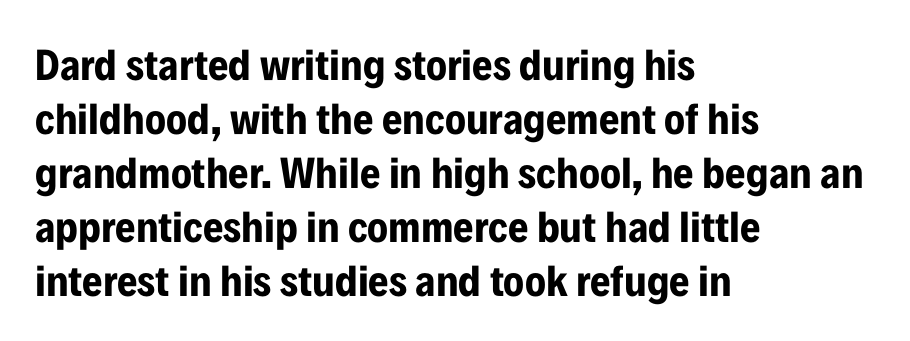
Q: Is the text bold? A: Yes.
Q: Is the text italic (slanted)? A: No, it is upright.
Q: Is the typeface a serif or a sans-serif typeface? A: Sans-serif.
Q: Is the text underlined? A: No.
Q: How is the paragraph aligned? A: Left-aligned.
Q: Is the spacing between letters normal or unusually wide? A: Normal.
Q: Width (condensed, normal, or wide)? A: Condensed.
Q: Stroke contrast? A: Low.
Q: x-height? A: Medium.
Q: Monospaced? A: No.
